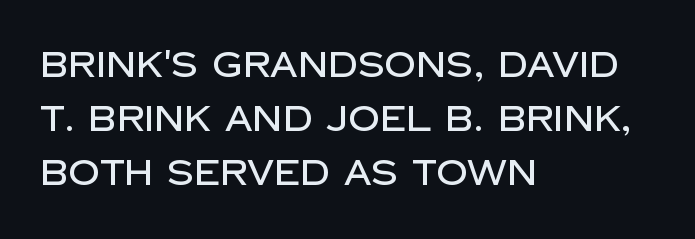
Q: Is the text italic (slanted)? A: No, it is upright.
Q: Is the typeface a serif or a sans-serif typeface? A: Sans-serif.
Q: Is the text underlined? A: No.
Q: How is the paragraph aligned? A: Left-aligned.
Q: Is the spacing between letters normal or unusually wide? A: Normal.
Q: Is the spacing between lines tight, normal or loose? A: Normal.
Q: Width (condensed, normal, or wide)? A: Normal.
Q: Stroke contrast? A: Low.
Q: x-height? A: Large.
Q: Monospaced? A: No.
